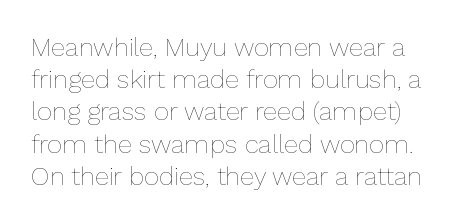
Q: Is the text bold? A: No.
Q: Is the text italic (slanted)? A: No, it is upright.
Q: Is the text underlined? A: No.
Q: Is the spacing between letters normal or unusually wide? A: Normal.
